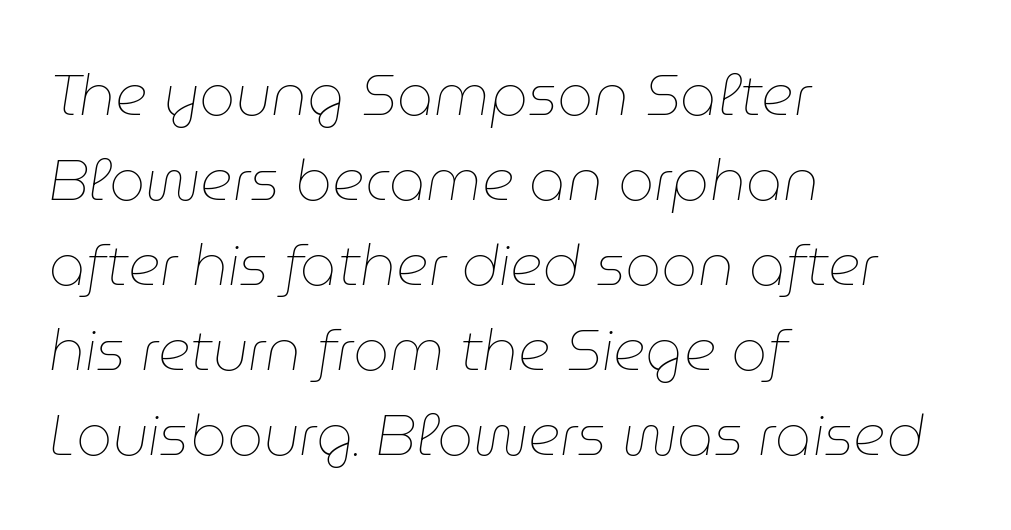
Q: Is the text bold? A: No.
Q: Is the text italic (slanted)? A: Yes, it leans right by about 9 degrees.
Q: Is the text underlined? A: No.
Q: How is the paragraph aligned? A: Left-aligned.
Q: Is the spacing between letters normal or unusually wide? A: Normal.
Q: Is the spacing between lines tight, normal or loose? A: Normal.
Q: Width (condensed, normal, or wide)? A: Normal.
Q: Stroke contrast? A: Low.
Q: x-height? A: Medium.
Q: Monospaced? A: No.
